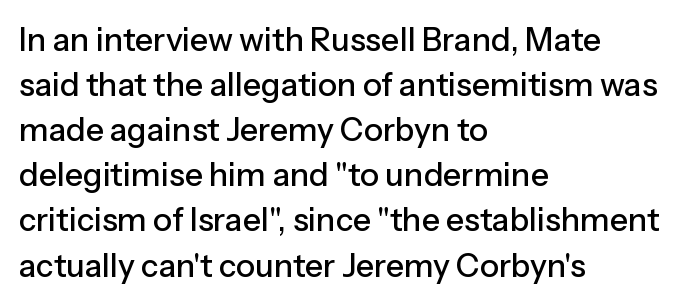
Q: Is the text italic (slanted)? A: No, it is upright.
Q: Is the typeface a serif or a sans-serif typeface? A: Sans-serif.
Q: Is the text underlined? A: No.
Q: How is the paragraph aligned? A: Left-aligned.
Q: Is the spacing between letters normal or unusually wide? A: Normal.
Q: Is the spacing between lines tight, normal or loose? A: Normal.
Q: Width (condensed, normal, or wide)? A: Normal.
Q: Stroke contrast? A: Low.
Q: x-height? A: Medium.
Q: Monospaced? A: No.
